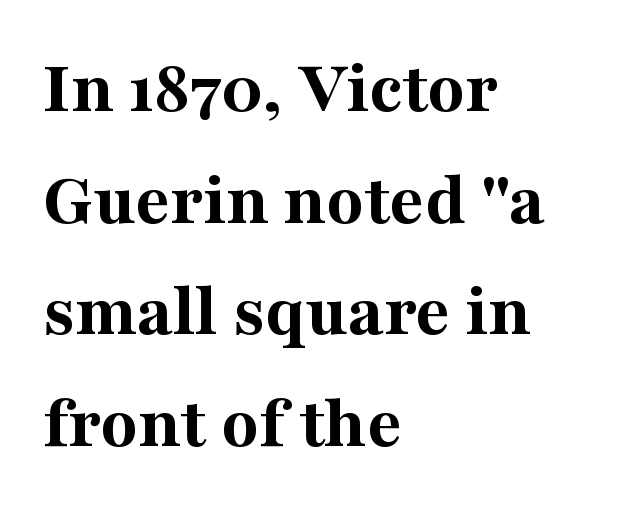
The image shows 76 px bold serif type, upright; set left-aligned, normal line spacing (1.47x), normal letter spacing, not underlined; medium stroke contrast and a medium x-height.
